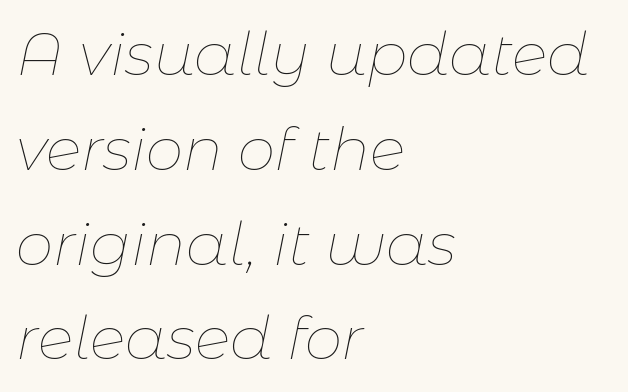
Q: Is the text bold? A: No.
Q: Is the text italic (slanted)? A: Yes, it leans right by about 11 degrees.
Q: Is the text underlined? A: No.
Q: How is the paragraph aligned? A: Left-aligned.
Q: Is the spacing between letters normal or unusually wide? A: Normal.
Q: Is the spacing between lines tight, normal or loose? A: Normal.
Q: Width (condensed, normal, or wide)? A: Normal.
Q: Stroke contrast? A: Low.
Q: x-height? A: Medium.
Q: Monospaced? A: No.
